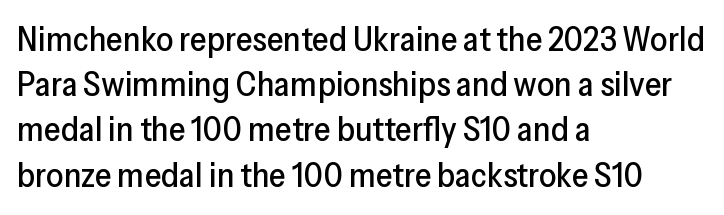
Q: Is the text italic (slanted)? A: No, it is upright.
Q: Is the typeface a serif or a sans-serif typeface? A: Sans-serif.
Q: Is the text underlined? A: No.
Q: How is the paragraph aligned? A: Left-aligned.
Q: Is the spacing between letters normal or unusually wide? A: Normal.
Q: Is the spacing between lines tight, normal or loose? A: Normal.
Q: Width (condensed, normal, or wide)? A: Normal.
Q: Stroke contrast? A: Low.
Q: x-height? A: Medium.
Q: Monospaced? A: No.
